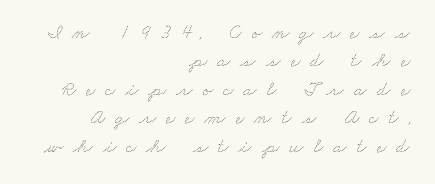
The image shows 20 px text type; set right-aligned, normal line spacing (1.42x), unusually wide letter spacing (+0.49 em), not underlined.
